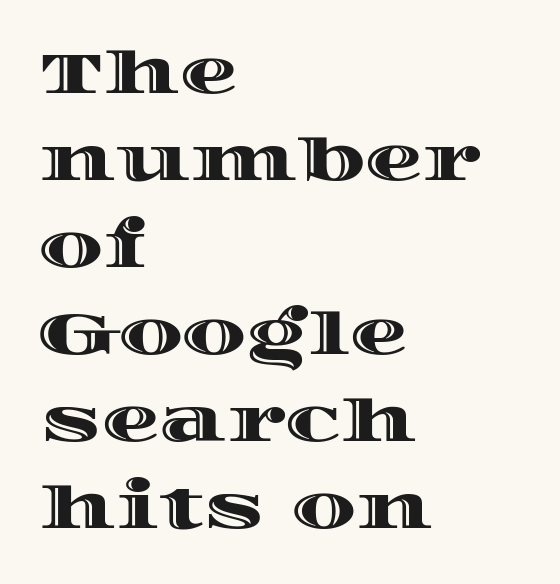
The baseline area is clear. Honestly, the row spacing looks completely unremarkable. Layout note: lines flush left. Posture: vertical. Spacing between characters is what you'd get straight out of the box.
